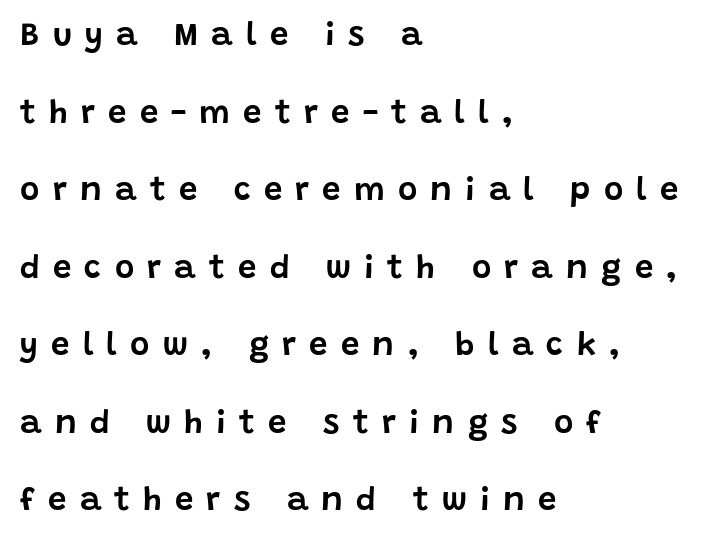
A typesetter would call this heavily tracked-out type. These lines are set flush left with a ragged right edge. The glyphs in this specimen are sans serif. The passage shown is typed in a proportional face where columns would drift.
